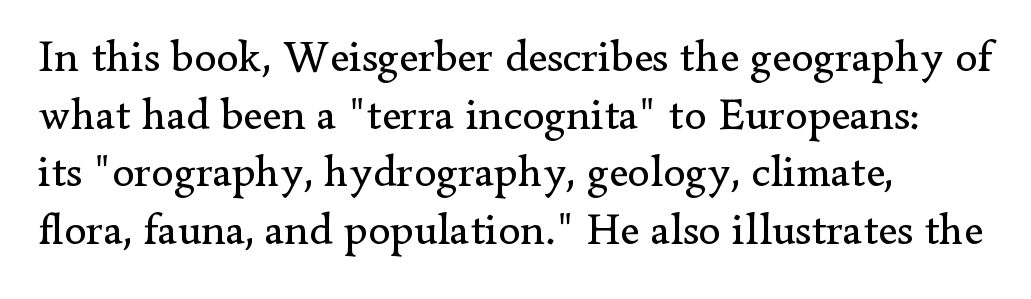
Q: Is the text bold? A: No.
Q: Is the text italic (slanted)? A: No, it is upright.
Q: Is the typeface a serif or a sans-serif typeface? A: Serif.
Q: Is the text underlined? A: No.
Q: How is the paragraph aligned? A: Left-aligned.
Q: Is the spacing between letters normal or unusually wide? A: Normal.
Q: Is the spacing between lines tight, normal or loose? A: Normal.
Q: Width (condensed, normal, or wide)? A: Normal.
Q: Stroke contrast? A: Low.
Q: x-height? A: Small.
Q: Monospaced? A: No.
